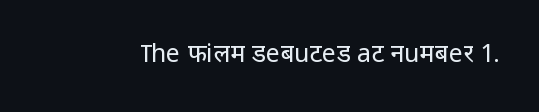
The rendering keeps characters at their native spacing. The font sits on the lighter half of the weight spectrum, regular included. Quick note: underline off. Is there any slant? The stems are plumb.
